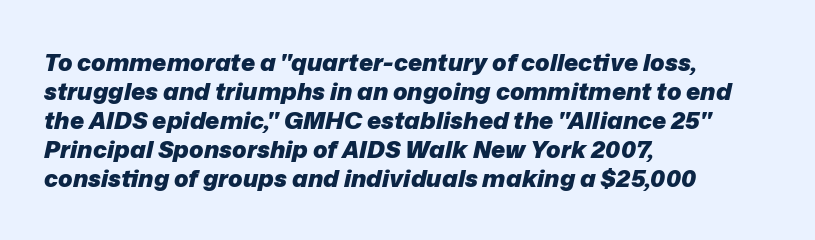
{"italic": "yes", "lean": "right", "slant_degrees": 12, "bold": "yes", "underline": "no", "align": "left", "line_spacing_ratio": 1.21, "letter_spacing": "normal", "letter_spacing_em": 0.0, "glyph_px": 24}
